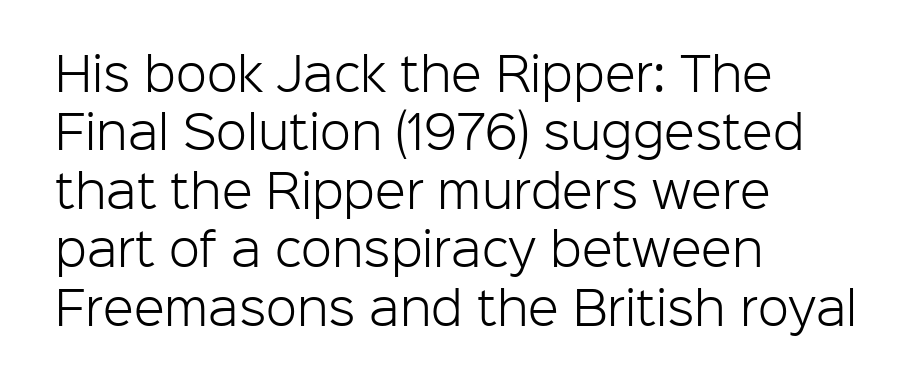
The image shows 45 px light sans-serif type, upright; set left-aligned, normal line spacing (1.3x), normal letter spacing, not underlined; low stroke contrast and a medium x-height.
